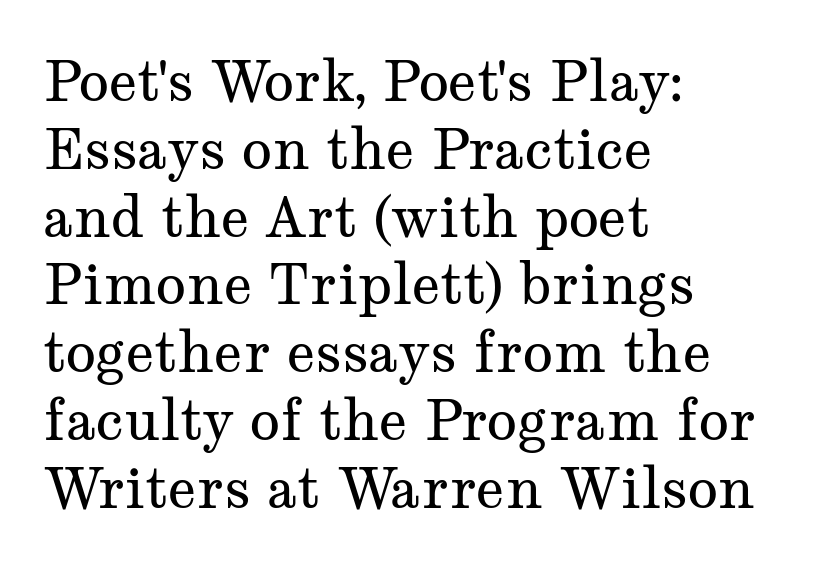
Beneath every word, the page is bare. Upright lettering throughout. Small tapered or slab feet sit at the stroke ends, so this counts as serif. Nobody touched the tracking dial on this one. Is this a fixed-width face? No — the glyphs have proportional, varying widths. Notice how the passage keeps a crisp vertical edge on the left only.
